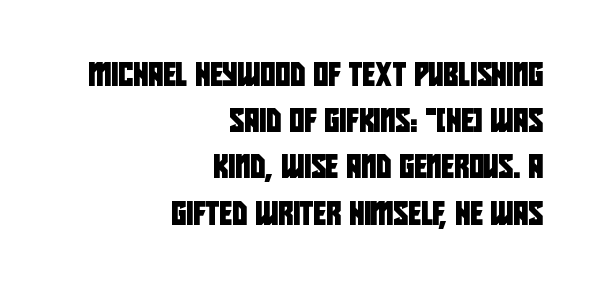
{"underline": "no", "align": "right", "line_spacing": "loose", "line_spacing_ratio": 2.01, "letter_spacing": "normal", "letter_spacing_em": 0.0, "glyph_px": 23}
